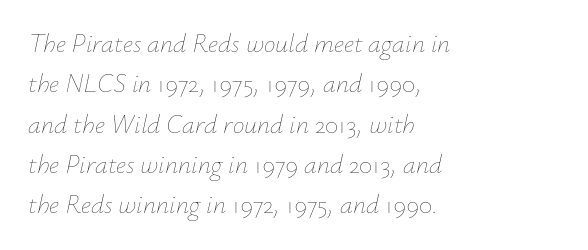
Notice how descenders clear the ascenders below comfortably — that's standard leading. Any mark beneath the type? The region is blank. Stroke mass is kept to a normal reading level or below. The axis of the letterforms is tilted away from vertical. Characters follow at the spacing the type designer built in.
